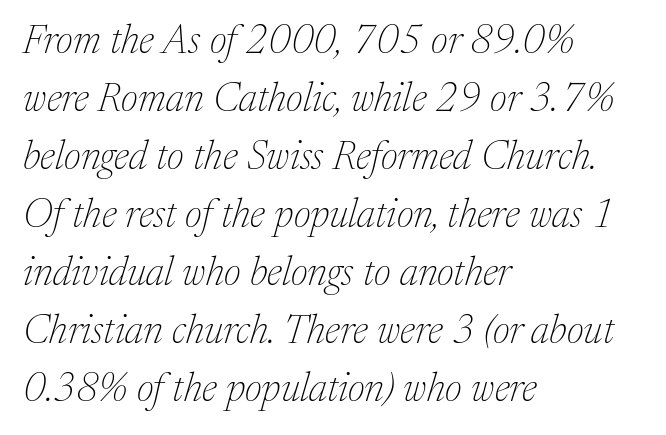
{"serif": "yes", "italic": "yes", "lean": "right", "slant_degrees": 17, "bold": "no", "weight": "thin", "width": "normal", "stroke_contrast": "medium", "x_height": "medium", "monospaced": "no", "underline": "no", "align": "left", "line_spacing": "normal", "line_spacing_ratio": 1.45, "letter_spacing": "normal", "letter_spacing_em": 0.0, "glyph_px": 40}
